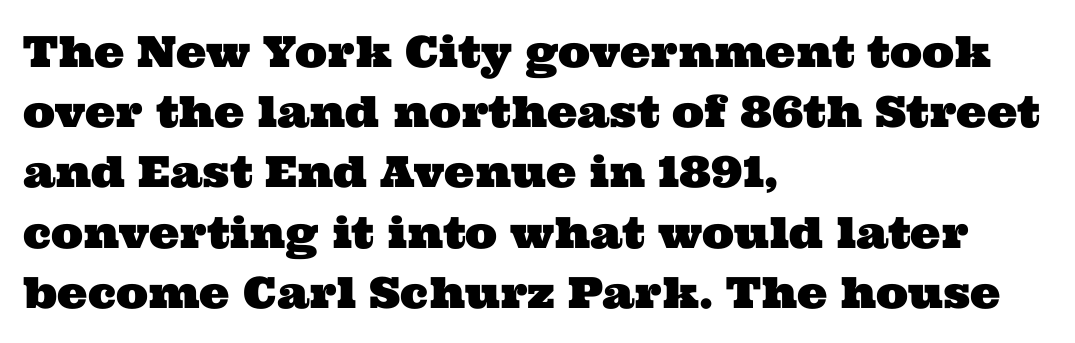
This rendering leaves character spacing at its baseline value. Underline: absent. A typesetter would call this leading conventional body-copy spacing. Note the varied advance widths — an 'i' is clearly narrower than an 'm'.
